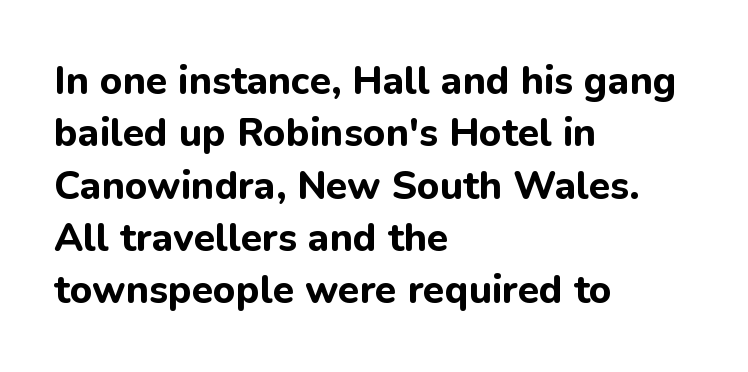
{"serif": "no", "italic": "no", "bold": "yes", "weight": "bold", "width": "normal", "stroke_contrast": "low", "x_height": "medium", "monospaced": "no", "underline": "no", "align": "left", "line_spacing": "normal", "line_spacing_ratio": 1.34, "letter_spacing": "normal", "letter_spacing_em": 0.0, "glyph_px": 39}
